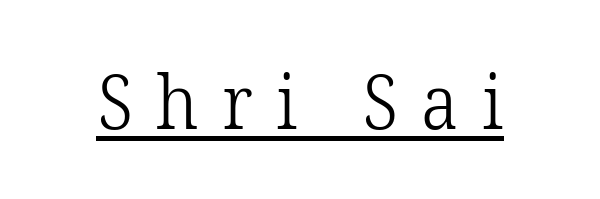
Q: Is the text bold? A: No.
Q: Is the text italic (slanted)? A: No, it is upright.
Q: Is the typeface a serif or a sans-serif typeface? A: Serif.
Q: Is the text underlined? A: Yes.
Q: Is the spacing between letters normal or unusually wide? A: Unusually wide.
Q: Width (condensed, normal, or wide)? A: Normal.
Q: Stroke contrast? A: Low.
Q: x-height? A: Medium.
Q: Monospaced? A: No.
